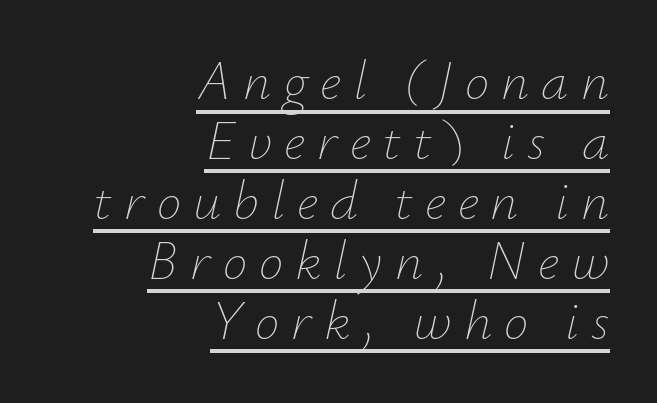
The image shows 55 px thin type, italic (leaning right); set right-aligned, tight line spacing (1.09x), unusually wide letter spacing (+0.22 em), underlined; low stroke contrast and a small x-height.
